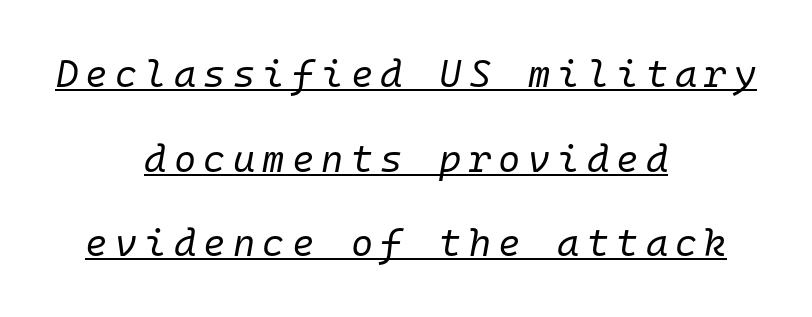
{"italic": "yes", "lean": "right", "slant_degrees": 10, "bold": "no", "weight": "regular", "width": "normal", "stroke_contrast": "low", "x_height": "medium", "monospaced": "yes", "underline": "yes", "align": "center", "line_spacing": "loose", "line_spacing_ratio": 2.23, "glyph_px": 38}
